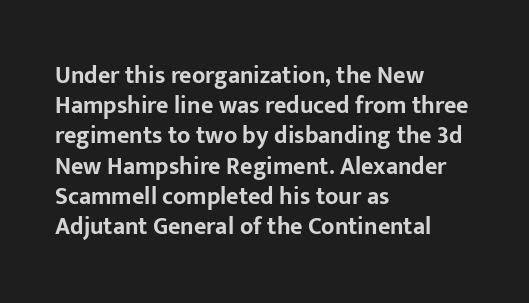
The image shows 24 px bold type, upright; set left-aligned, normal line spacing (1.26x), normal letter spacing, not underlined.
